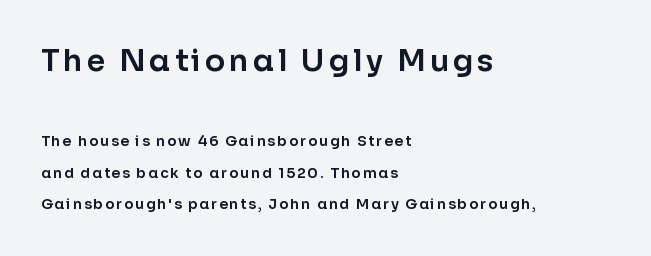
Does the leading feel generous? Absolutely, it's lavish. Italic? Not at all — the glyphs are vertical. The passage is arranged the way most books set body copy — flush left. Varying glyph widths throughout — classic text-font behaviour.
